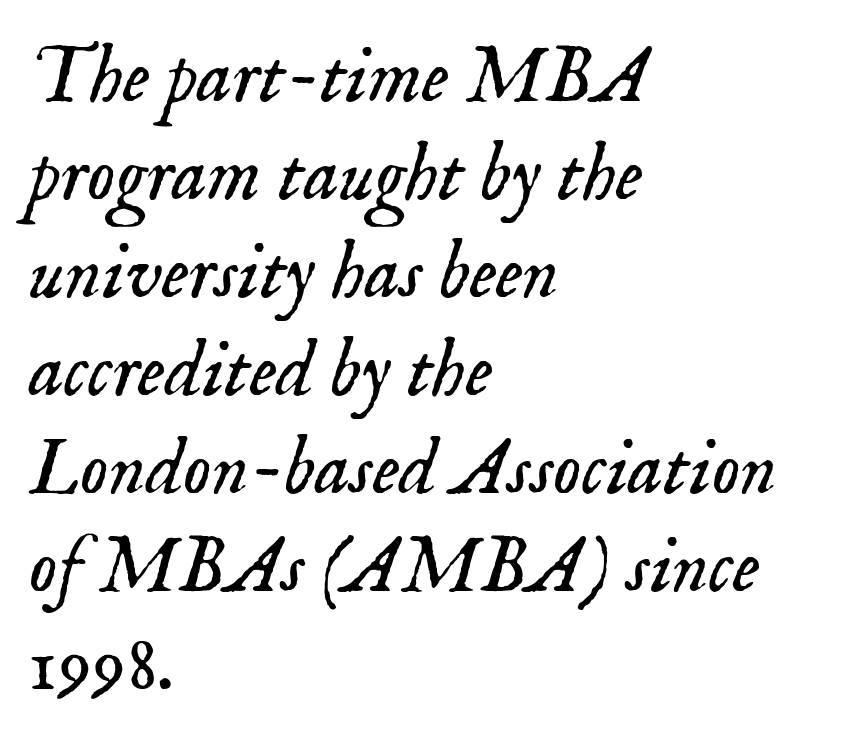
The letters carry serifs — small finishing strokes at the ends of their stems. Just letters on the line, the space beneath them empty. The specimen reads as italic at a glance. Alignment: flush left. Nothing heavy about these letters — not bold at all. Looks like regular typesetting: each glyph gets only the width it needs.
